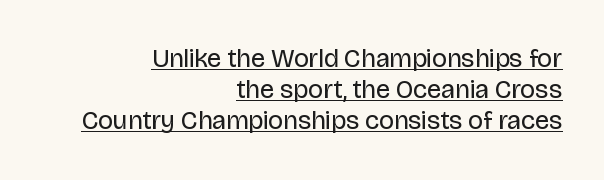
{"italic": "no", "bold": "no", "underline": "yes", "align": "right", "line_spacing_ratio": 1.2, "letter_spacing": "normal", "letter_spacing_em": 0.0, "glyph_px": 26}
